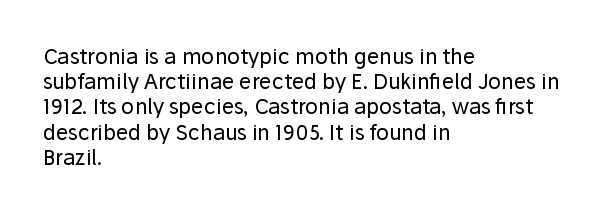
Q: Is the text bold? A: No.
Q: Is the text italic (slanted)? A: No, it is upright.
Q: Is the text underlined? A: No.
Q: How is the paragraph aligned? A: Left-aligned.
Q: Is the spacing between letters normal or unusually wide? A: Normal.
